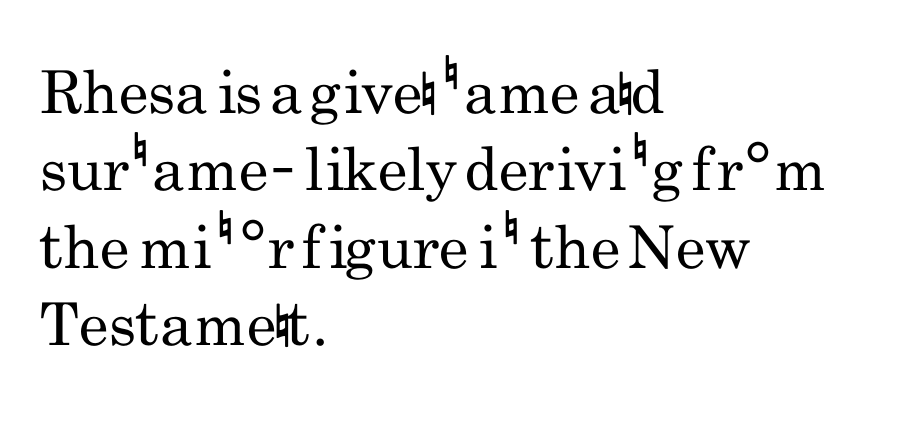
This sample is left-justified, so line endings fall wherever the words run out. Here the designer chose a conventional face with non-uniform glyph widths. The zone under the glyphs is completely vacant. When letters stand straight like this, we call the style roman or upright.
